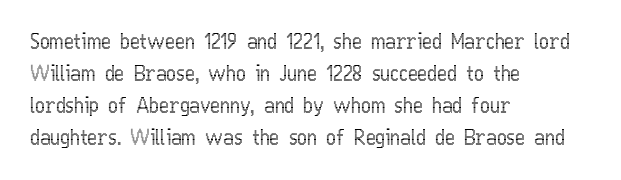
The image shows 21 px text type, upright; set left-aligned, normal line spacing (1.53x), normal letter spacing, not underlined.
